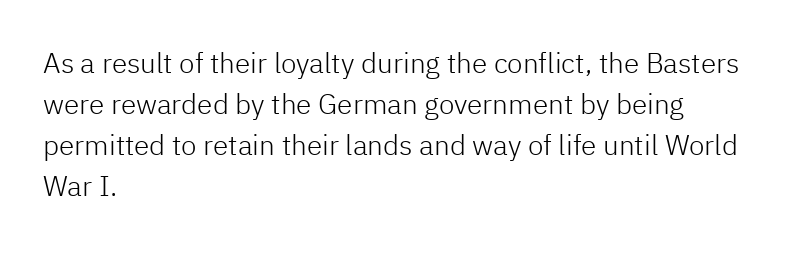
Q: Is the text bold? A: No.
Q: Is the text italic (slanted)? A: No, it is upright.
Q: Is the typeface a serif or a sans-serif typeface? A: Sans-serif.
Q: Is the text underlined? A: No.
Q: How is the paragraph aligned? A: Left-aligned.
Q: Is the spacing between letters normal or unusually wide? A: Normal.
Q: Is the spacing between lines tight, normal or loose? A: Normal.
Q: Width (condensed, normal, or wide)? A: Normal.
Q: Stroke contrast? A: Low.
Q: x-height? A: Medium.
Q: Monospaced? A: No.
